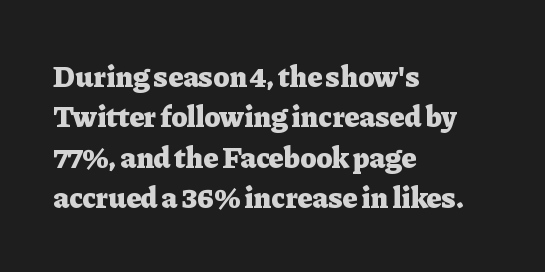
{"serif": "yes", "italic": "no", "bold": "yes", "weight": "heavy", "width": "normal", "stroke_contrast": "low", "x_height": "medium", "monospaced": "no", "underline": "no", "align": "left", "line_spacing": "normal", "line_spacing_ratio": 1.35, "letter_spacing": "normal", "letter_spacing_em": 0.0, "glyph_px": 30}
